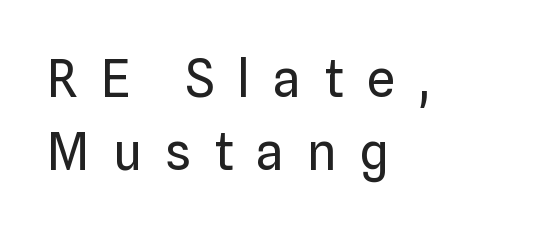
{"serif": "no", "italic": "no", "bold": "no", "weight": "regular", "width": "normal", "stroke_contrast": "low", "x_height": "medium", "monospaced": "no", "underline": "no", "align": "left", "line_spacing": "normal", "line_spacing_ratio": 1.44, "letter_spacing": "wide", "letter_spacing_em": 0.45, "glyph_px": 51}
